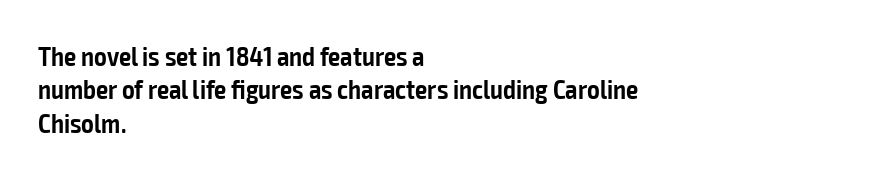
Moderately thickened strokes mark this as semibold type. A clean baseline with only descenders dipping below it. Line starts are locked; line ends wander. Honestly, the letter spacing is just normal — you wouldn't notice it. Italic? Not at all — the glyphs are vertical.
